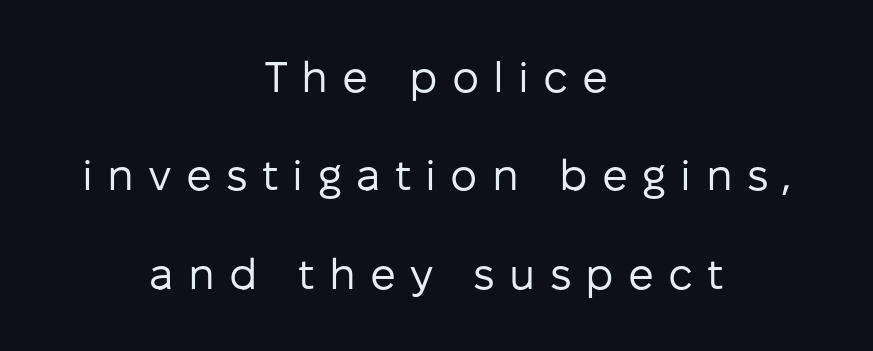
Students, note that the glyphs here are deliberately spaced far apart. Just letters on the line, the space beneath them empty. Typographically, this falls in the sans-serif category. The specimen reads as upright at a glance.
